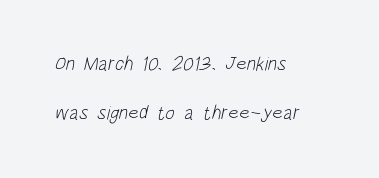
{"bold": "no", "underline": "no", "align": "left", "line_spacing": "loose", "line_spacing_ratio": 2.46, "letter_spacing": "normal", "letter_spacing_em": 0.0, "glyph_px": 20}
